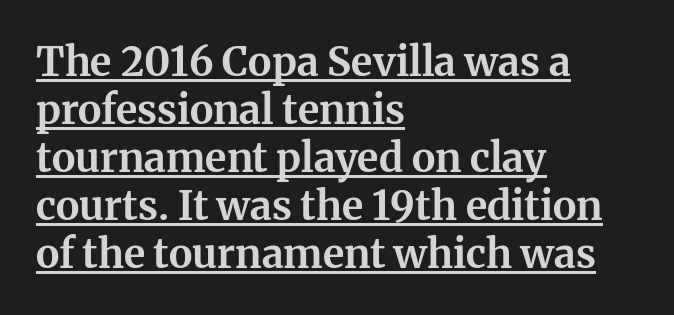
Q: Is the text bold? A: Yes.
Q: Is the text italic (slanted)? A: No, it is upright.
Q: Is the typeface a serif or a sans-serif typeface? A: Serif.
Q: Is the text underlined? A: Yes.
Q: How is the paragraph aligned? A: Left-aligned.
Q: Is the spacing between letters normal or unusually wide? A: Normal.
Q: Width (condensed, normal, or wide)? A: Normal.
Q: Stroke contrast? A: Medium.
Q: x-height? A: Medium.
Q: Monospaced? A: No.
